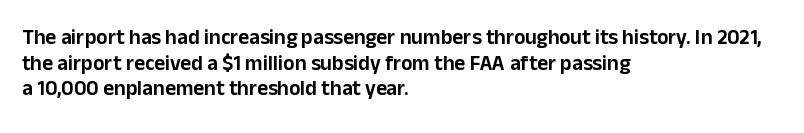
Line beginnings align vertically; line endings do not. Posture: vertical. A typesetter would call this zero additional tracking. The baseline area is clear.
